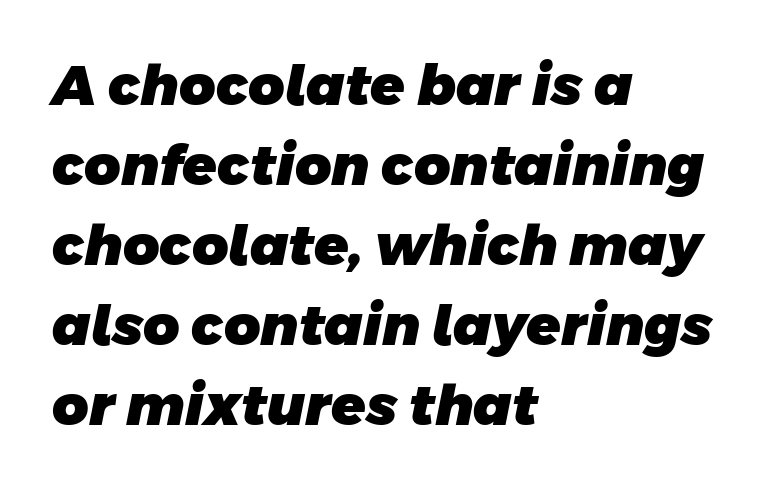
You can tell from the bare stems that sans-serif type was used. The rendering uses natural spacing where letterforms have individual widths. Typeset ragged right — the left edge is the straight one. A typesetter would call this leading conventional body-copy spacing. The tracking reads as untouched default to a designer's eye.
